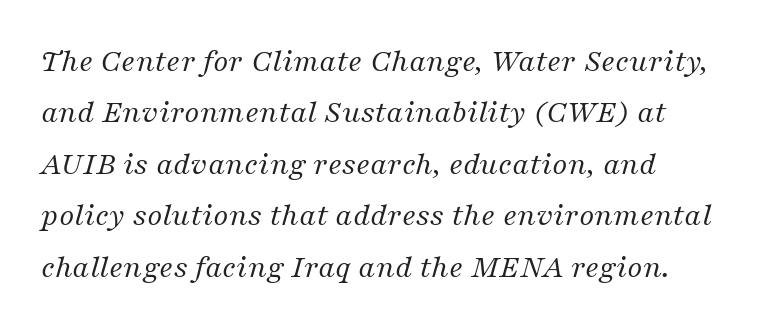
Q: Is the text bold? A: No.
Q: Is the text italic (slanted)? A: Yes, it leans right by about 16 degrees.
Q: Is the typeface a serif or a sans-serif typeface? A: Serif.
Q: Is the text underlined? A: No.
Q: How is the paragraph aligned? A: Left-aligned.
Q: Is the spacing between letters normal or unusually wide? A: Normal.
Q: Is the spacing between lines tight, normal or loose? A: Normal.
Q: Width (condensed, normal, or wide)? A: Normal.
Q: Stroke contrast? A: Medium.
Q: x-height? A: Medium.
Q: Monospaced? A: No.
